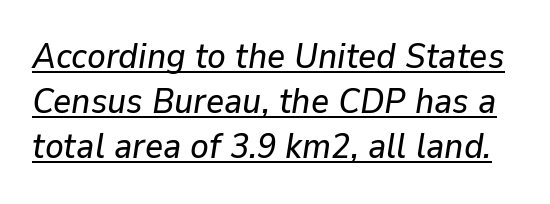
The image shows 35 px text type, italic (leaning right); set normal line spacing (1.29x), normal letter spacing, underlined; low stroke contrast and a medium x-height.
